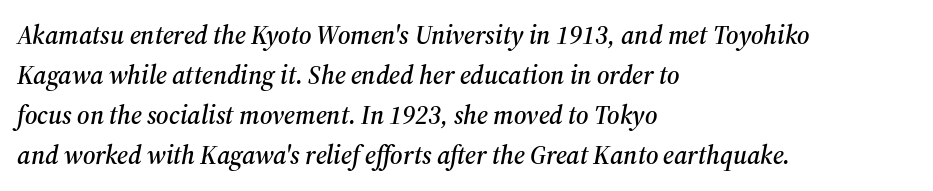
{"italic": "yes", "lean": "right", "slant_degrees": 12, "underline": "no", "align": "left", "line_spacing": "normal", "line_spacing_ratio": 1.54, "letter_spacing": "normal", "letter_spacing_em": 0.0, "glyph_px": 26}
